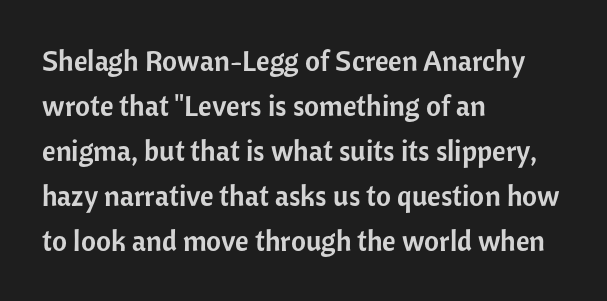
Each word holds together tightly as a unit, with standard inter-letter gaps. Compared with a centered layout, this one pins lines to the left instead. Does the leading feel generous? No, just average. The face used here is proportionally spaced, like ordinary book or web type.
